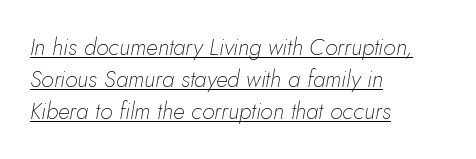
Q: Is the text bold? A: No.
Q: Is the text italic (slanted)? A: Yes, it leans right by about 5 degrees.
Q: Is the text underlined? A: Yes.
Q: How is the paragraph aligned? A: Left-aligned.
Q: Is the spacing between letters normal or unusually wide? A: Normal.
Q: Is the spacing between lines tight, normal or loose? A: Normal.
